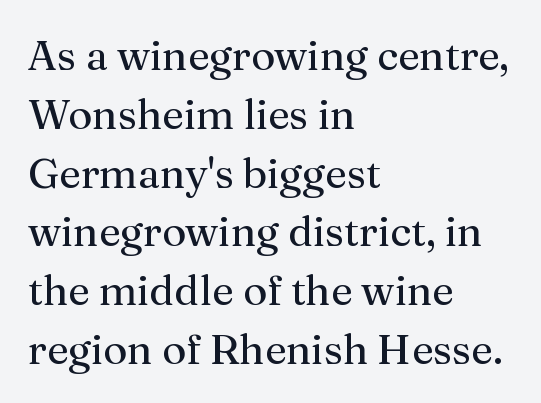
The image shows 42 px regular-weight serif type, upright; set left-aligned, normal line spacing (1.4x), normal letter spacing, not underlined; medium stroke contrast and a medium x-height.
